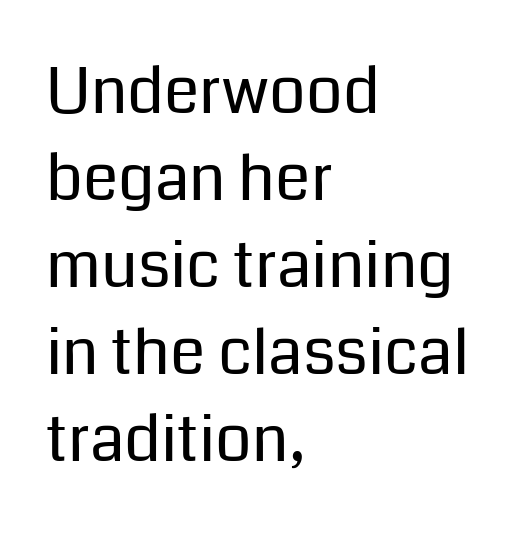
Q: Is the text bold? A: No.
Q: Is the text italic (slanted)? A: No, it is upright.
Q: Is the typeface a serif or a sans-serif typeface? A: Sans-serif.
Q: Is the text underlined? A: No.
Q: How is the paragraph aligned? A: Left-aligned.
Q: Is the spacing between letters normal or unusually wide? A: Normal.
Q: Is the spacing between lines tight, normal or loose? A: Normal.
Q: Width (condensed, normal, or wide)? A: Normal.
Q: Stroke contrast? A: Low.
Q: x-height? A: Medium.
Q: Monospaced? A: No.
